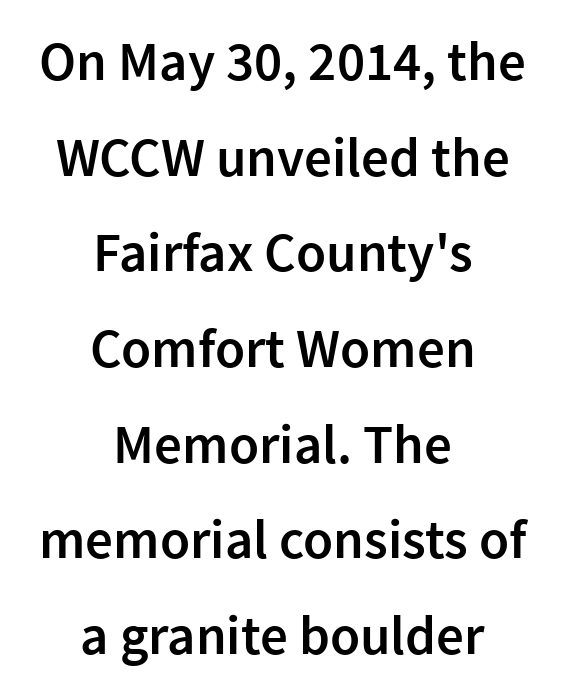
Q: Is the text bold? A: Semi-bold.
Q: Is the text italic (slanted)? A: No, it is upright.
Q: Is the typeface a serif or a sans-serif typeface? A: Sans-serif.
Q: Is the text underlined? A: No.
Q: How is the paragraph aligned? A: Centered.
Q: Is the spacing between letters normal or unusually wide? A: Normal.
Q: Width (condensed, normal, or wide)? A: Normal.
Q: Stroke contrast? A: Low.
Q: x-height? A: Medium.
Q: Monospaced? A: No.
